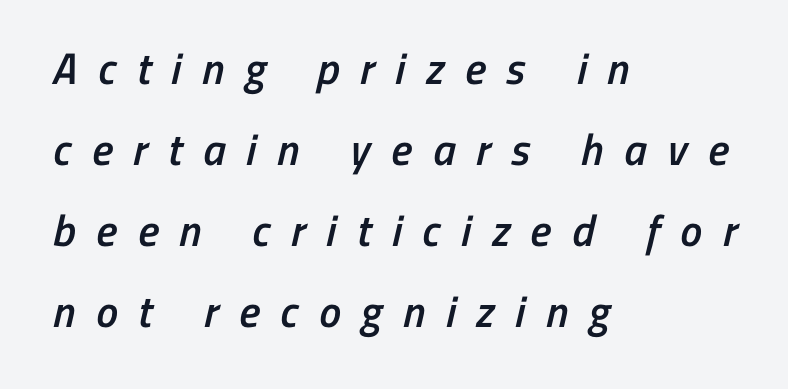
The letters are spread apart with noticeably loose tracking. You could not count columns in this text — the font is proportionally spaced. Heft: intermediate — a semibold. The setting favours the left margin, as ordinary paragraphs usually do.
